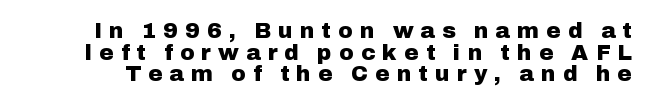
Q: Is the text bold? A: Yes.
Q: Is the text italic (slanted)? A: No, it is upright.
Q: Is the text underlined? A: No.
Q: Is the spacing between letters normal or unusually wide? A: Unusually wide.
Q: Is the spacing between lines tight, normal or loose? A: Tight.
